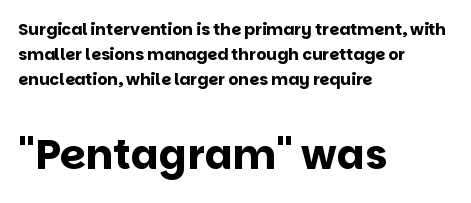
Nobody touched the tracking dial on this one. The passage is arranged the way most books set body copy — flush left. The leading is moderate, giving the passage an even texture. This is the regular roman posture of the typeface. Compare the two chunks: the lower has the greater cap height. You could not count columns in this text — the font is proportionally spaced.
